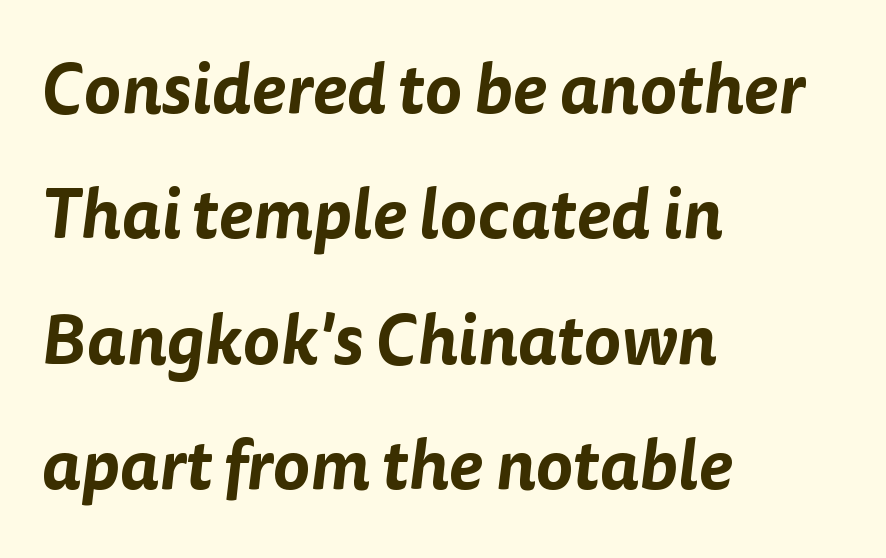
Q: Is the typeface a serif or a sans-serif typeface? A: Sans-serif.
Q: Is the text underlined? A: No.
Q: How is the paragraph aligned? A: Left-aligned.
Q: Is the spacing between letters normal or unusually wide? A: Normal.
Q: Width (condensed, normal, or wide)? A: Normal.
Q: Stroke contrast? A: Low.
Q: x-height? A: Medium.
Q: Monospaced? A: No.
